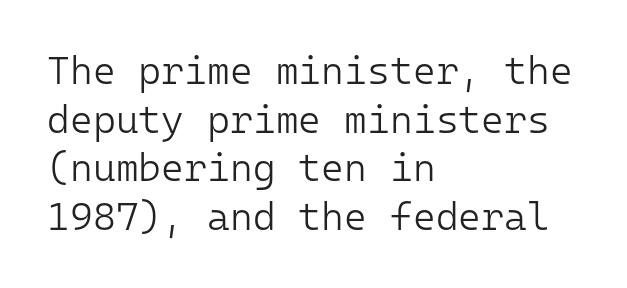
{"serif": "no", "italic": "no", "bold": "no", "weight": "light", "width": "normal", "stroke_contrast": "low", "x_height": "medium", "monospaced": "yes", "underline": "no", "align": "left", "line_spacing": "normal", "line_spacing_ratio": 1.25, "letter_spacing": "normal", "letter_spacing_em": 0.0, "glyph_px": 39}
